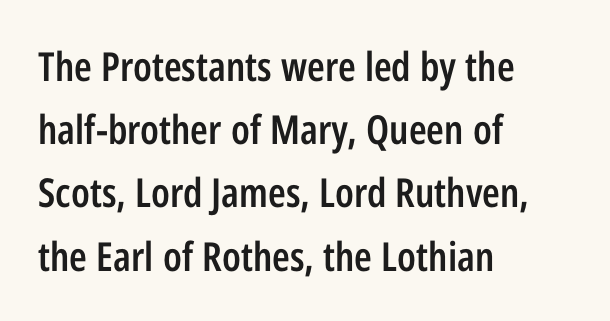
You can tell it's not italic because the verticals are truly vertical. The lines are quadded left. Unlike a traditional serif, this face leaves its strokes unadorned. Quick note: underline off. Rows of type keep a routine distance in the vertical direction.
